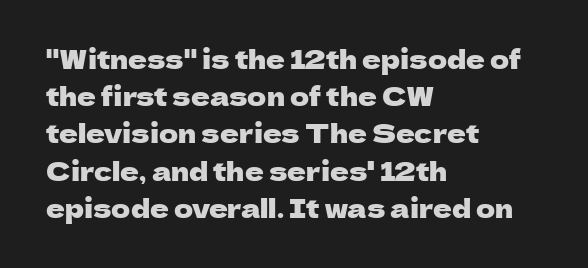
{"italic": "no", "underline": "no", "align": "left", "line_spacing": "normal", "line_spacing_ratio": 1.43, "letter_spacing": "normal", "letter_spacing_em": 0.0, "glyph_px": 26}
